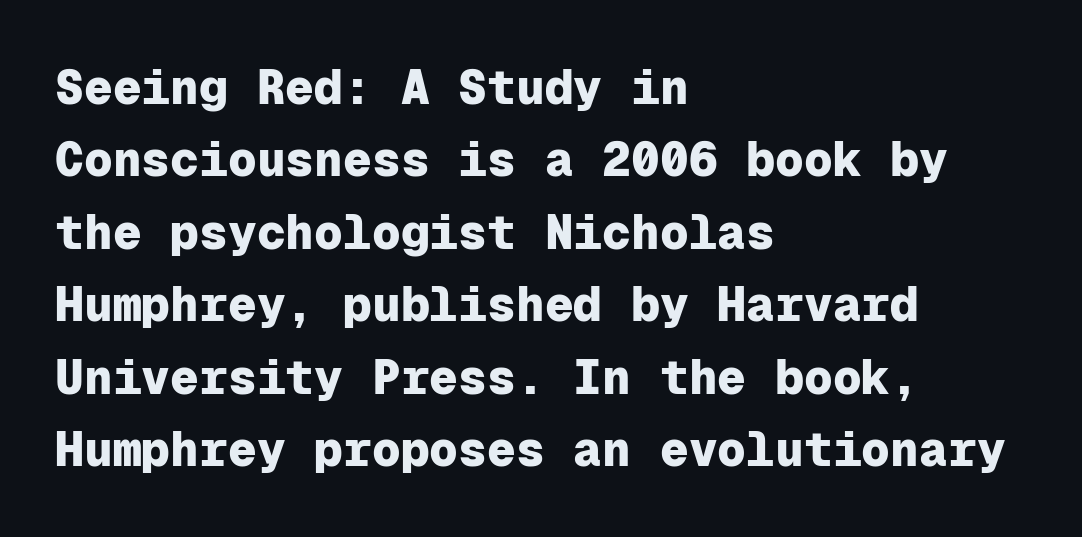
The image shows 48 px heavy sans-serif type, upright, monospaced; set left-aligned, normal line spacing (1.51x), normal letter spacing, not underlined; low stroke contrast and a medium x-height.
